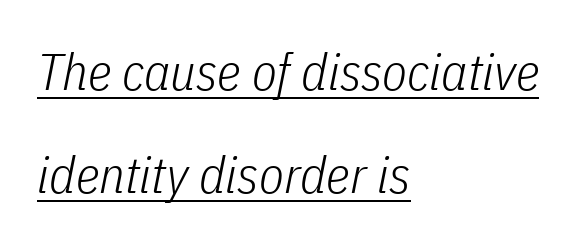
Q: Is the text bold? A: No.
Q: Is the text italic (slanted)? A: Yes, it leans right by about 11 degrees.
Q: Is the text underlined? A: Yes.
Q: How is the paragraph aligned? A: Left-aligned.
Q: Is the spacing between letters normal or unusually wide? A: Normal.
Q: Is the spacing between lines tight, normal or loose? A: Loose.
Q: Width (condensed, normal, or wide)? A: Condensed.
Q: Stroke contrast? A: Low.
Q: x-height? A: Medium.
Q: Monospaced? A: No.
